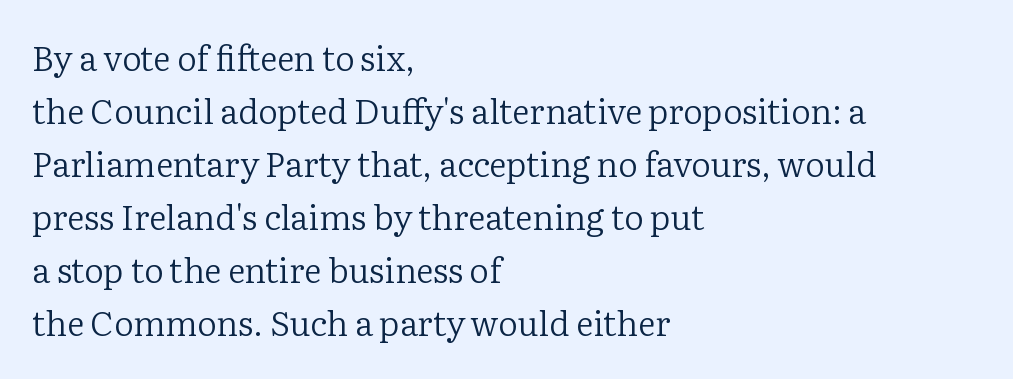
Q: Is the text bold? A: No.
Q: Is the text italic (slanted)? A: No, it is upright.
Q: Is the typeface a serif or a sans-serif typeface? A: Serif.
Q: Is the text underlined? A: No.
Q: How is the paragraph aligned? A: Left-aligned.
Q: Is the spacing between letters normal or unusually wide? A: Normal.
Q: Is the spacing between lines tight, normal or loose? A: Normal.
Q: Width (condensed, normal, or wide)? A: Normal.
Q: Stroke contrast? A: Low.
Q: x-height? A: Medium.
Q: Monospaced? A: No.
